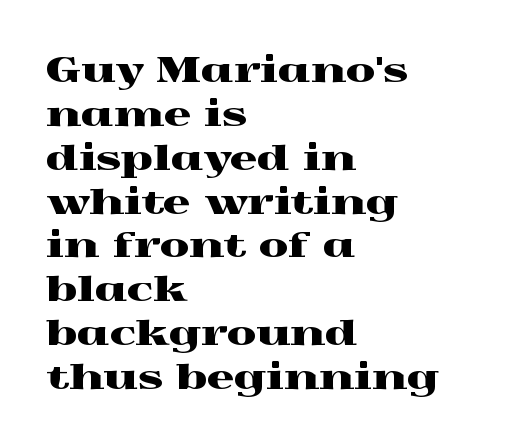
Q: Is the text italic (slanted)? A: No, it is upright.
Q: Is the typeface a serif or a sans-serif typeface? A: Serif.
Q: Is the text underlined? A: No.
Q: How is the paragraph aligned? A: Left-aligned.
Q: Is the spacing between letters normal or unusually wide? A: Normal.
Q: Is the spacing between lines tight, normal or loose? A: Normal.
Q: Width (condensed, normal, or wide)? A: Wide.
Q: x-height? A: Medium.
Q: Monospaced? A: No.
